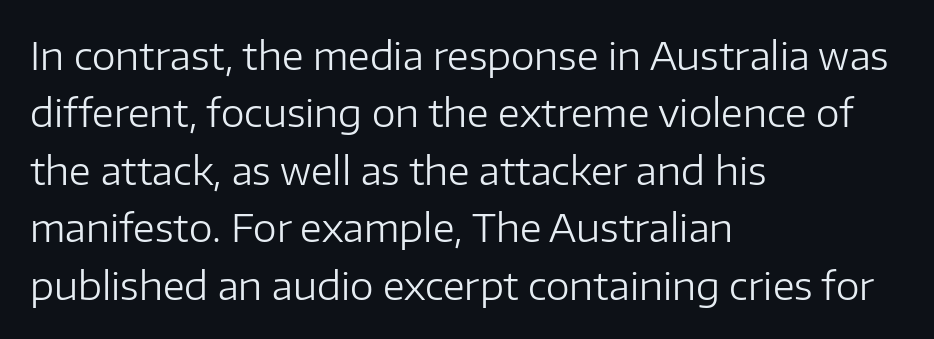
Any mark beneath the type? The region is blank. The face used here is a sans, in the tradition of grotesques and geometrics. These lines are rendered in a variable-pitch font. Line spacing here is normal. A classic flush-left, rag-right setting is used for this passage. These lines were composed using upright roman letters.
